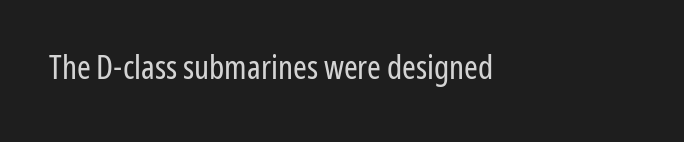
If you drew a line through each stem, it would be perfectly vertical. No feet cap the strokes, marking this as sans-serif type. The space beneath each line is pristine and unruled. The letters sit at their default tracking, neither squeezed nor spread. Varying glyph widths throughout — classic text-font behaviour. Stems here are at most as thick as an everyday book face.
